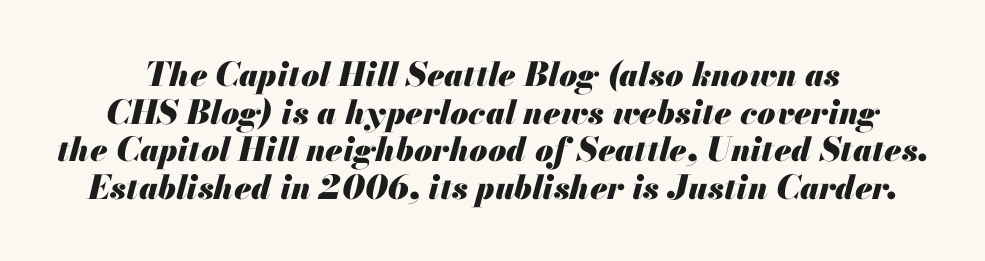
{"italic": "yes", "lean": "right", "slant_degrees": 13, "bold": "yes", "weight": "heavy", "width": "normal", "stroke_contrast": "medium", "x_height": "small", "monospaced": "no", "underline": "no", "line_spacing": "tight", "line_spacing_ratio": 1.14, "letter_spacing": "normal", "letter_spacing_em": 0.0, "glyph_px": 33}
